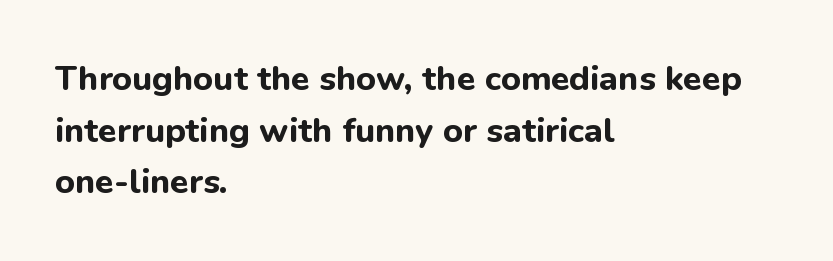
Vertical strokes here are truly vertical. The space beneath each line is pristine and unruled. Leading matches the norm, producing a regular column. The compositor pushed each line to the left boundary.
